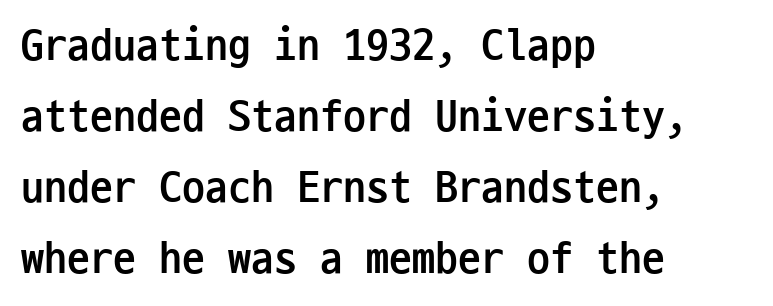
Q: Is the text bold? A: Yes.
Q: Is the text italic (slanted)? A: No, it is upright.
Q: Is the typeface a serif or a sans-serif typeface? A: Sans-serif.
Q: Is the text underlined? A: No.
Q: How is the paragraph aligned? A: Left-aligned.
Q: Is the spacing between letters normal or unusually wide? A: Normal.
Q: Is the spacing between lines tight, normal or loose? A: Normal.
Q: Width (condensed, normal, or wide)? A: Condensed.
Q: Stroke contrast? A: Low.
Q: x-height? A: Medium.
Q: Monospaced? A: Yes.
